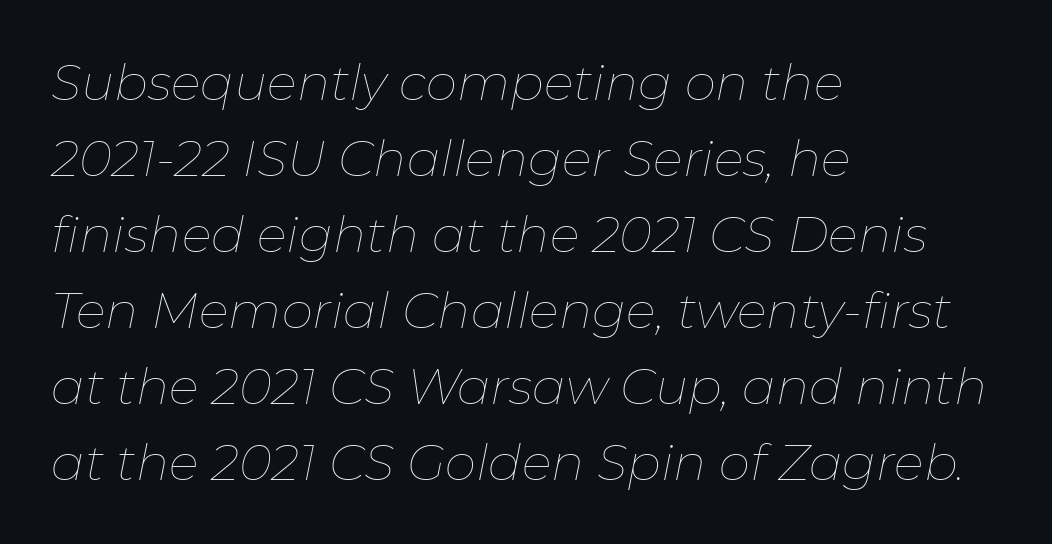
The image shows 50 px thin type, italic (leaning right); set left-aligned, normal line spacing (1.52x), normal letter spacing, not underlined; low stroke contrast and a medium x-height.
